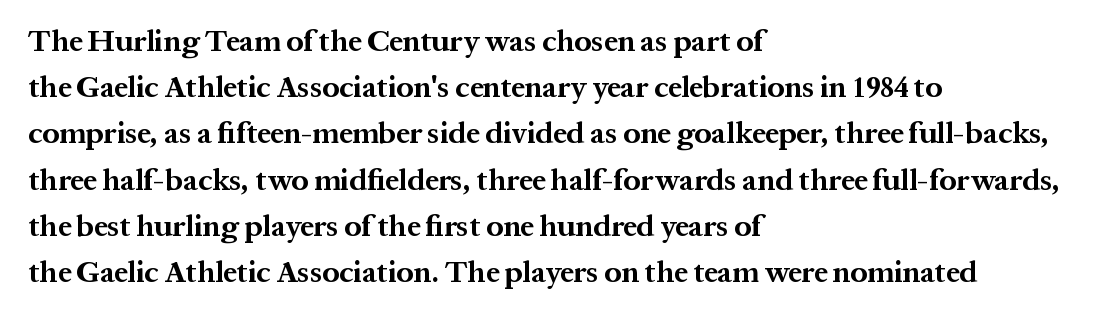
Q: Is the text bold? A: Yes.
Q: Is the text italic (slanted)? A: No, it is upright.
Q: Is the typeface a serif or a sans-serif typeface? A: Serif.
Q: Is the text underlined? A: No.
Q: How is the paragraph aligned? A: Left-aligned.
Q: Is the spacing between letters normal or unusually wide? A: Normal.
Q: Is the spacing between lines tight, normal or loose? A: Normal.
Q: Width (condensed, normal, or wide)? A: Normal.
Q: Stroke contrast? A: Medium.
Q: x-height? A: Medium.
Q: Monospaced? A: No.
